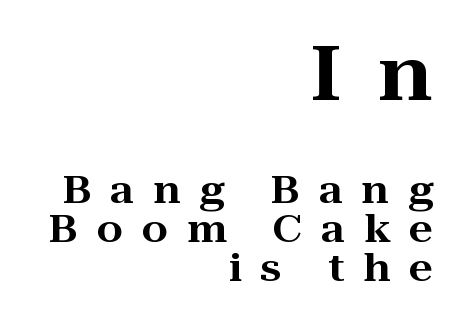
Baseline-to-baseline distance is barely more than the letter height. The type family on display is of the serif kind. The area under the type is left untouched. A typesetter would call this proportional, since set widths differ per character. The setting favours the right margin, as signatures and pull-quotes sometimes do. Nope, not italic — everything's standing straight.
